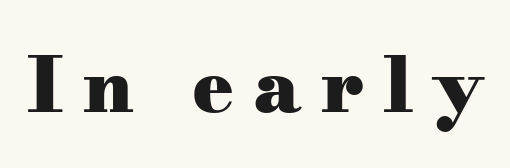
No italicization has been applied; the sample stays upright. Does the weight exceed regular? Yes, all the way to bold. The face used here is proportionally spaced, like ordinary book or web type. Any mark beneath the type? The region is blank.
